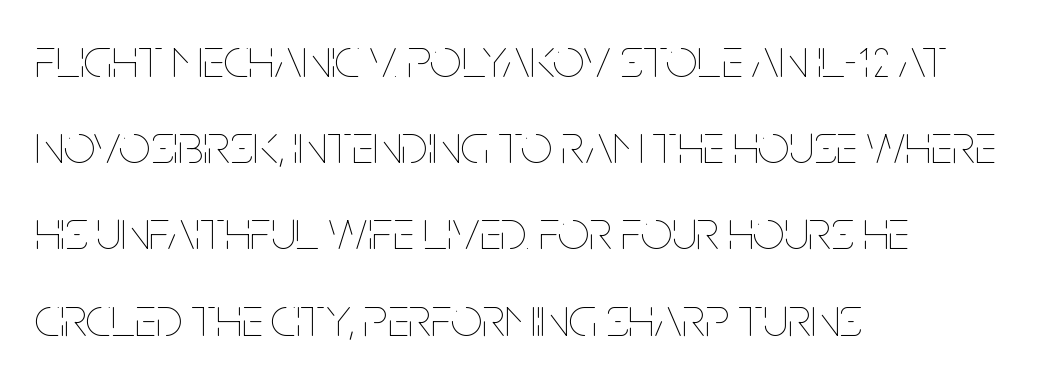
The letters look calm and open, with moderate or lighter stems. Successive baselines arrive at the customary interval. Is there any slant? The stems are plumb. Note the varied advance widths — an 'i' is clearly narrower than an 'm'. Horizontally, the lines are justified to the leading edge only. This sample uses plain, unmodified letter spacing.
